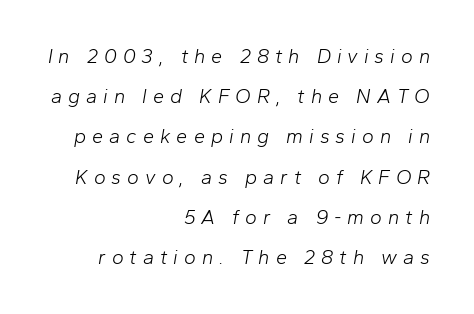
Q: Is the text bold? A: No.
Q: Is the text italic (slanted)? A: Yes, it leans right by about 10 degrees.
Q: Is the text underlined? A: No.
Q: How is the paragraph aligned? A: Right-aligned.
Q: Is the spacing between letters normal or unusually wide? A: Unusually wide.
Q: Is the spacing between lines tight, normal or loose? A: Loose.
